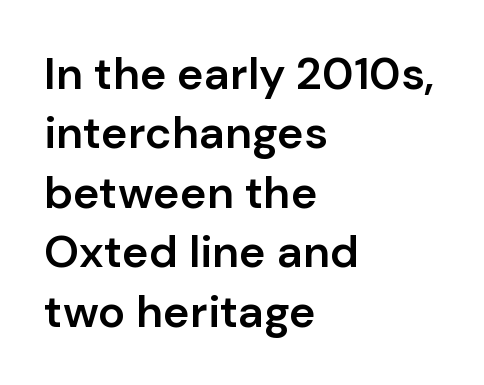
The image shows 45 px semibold sans-serif type, upright; set left-aligned, normal line spacing (1.32x), normal letter spacing, not underlined; low stroke contrast and a medium x-height.
